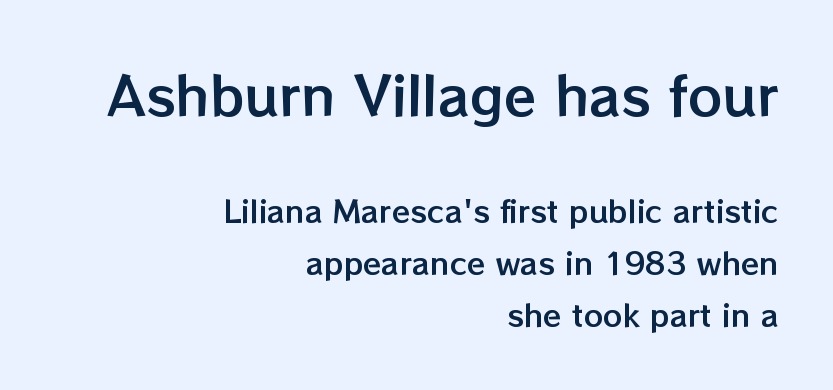
Q: Is the text italic (slanted)? A: No, it is upright.
Q: Is the text underlined? A: No.
Q: How is the paragraph aligned? A: Right-aligned.
Q: Is the spacing between letters normal or unusually wide? A: Normal.
Q: Which block of text is set in a larger size, the first (top) or the second (bottom)? A: The first (top) one.
Q: Width (condensed, normal, or wide)? A: Normal.
Q: Stroke contrast? A: Low.
Q: x-height? A: Medium.
Q: Monospaced? A: No.
